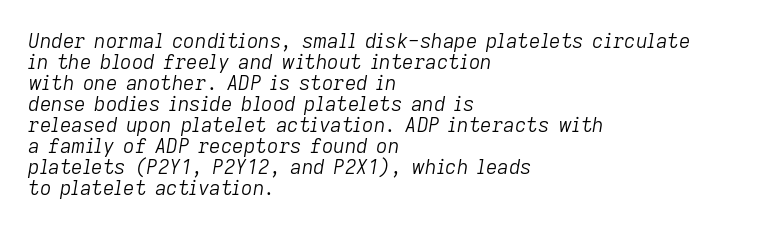
{"italic": "yes", "lean": "right", "slant_degrees": 9, "bold": "no", "underline": "no", "align": "left", "line_spacing": "tight", "line_spacing_ratio": 1.05, "letter_spacing": "normal", "letter_spacing_em": 0.0, "glyph_px": 20}
